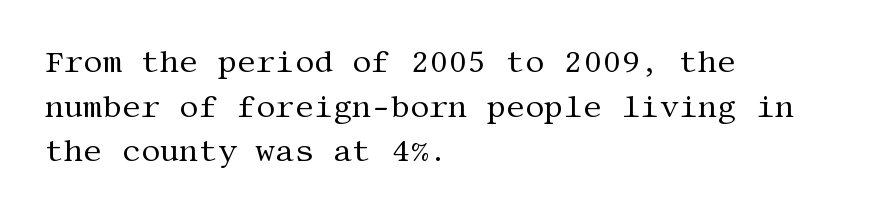
The face looks like a standard text weight, possibly lighter. I'd call this a serif setting — the letters wear small feet. Typeset ragged right — the left edge is the straight one. Posture: vertical. Check under the words: just untouched page. These lines sit exactly where default settings would place them.
